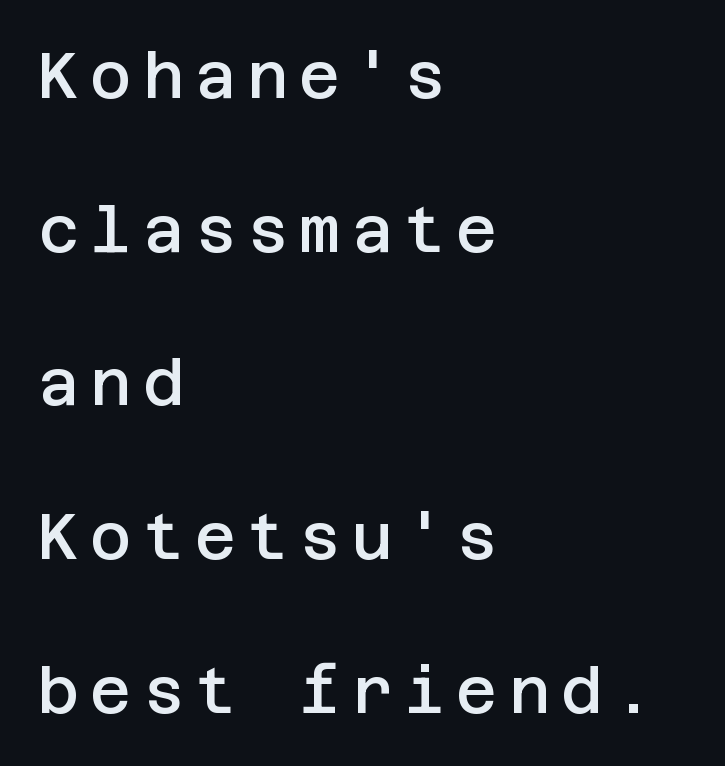
The image shows 63 px semibold sans-serif type, upright; set left-aligned, loose line spacing (2.44x), not underlined; low stroke contrast and a large x-height.
